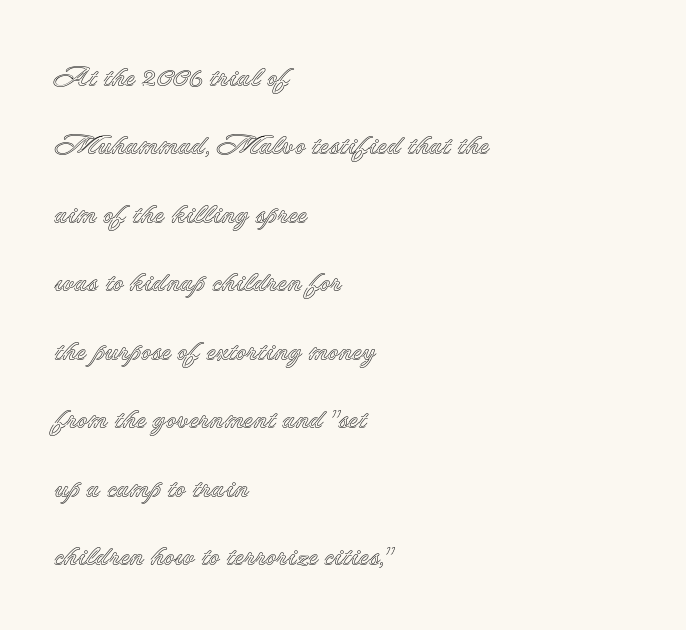
A student would call this left alignment; a typographer would say flush left, rag right. Looks like regular typesetting: each glyph gets only the width it needs. Letters rest on an invisible, unmarked baseline.
